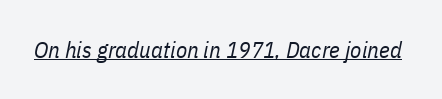
Underlining? Definitely there. A typesetter would mark this as italic. Counters stay open thanks to moderate or lighter strokes. Each word holds together tightly as a unit, with standard inter-letter gaps.
